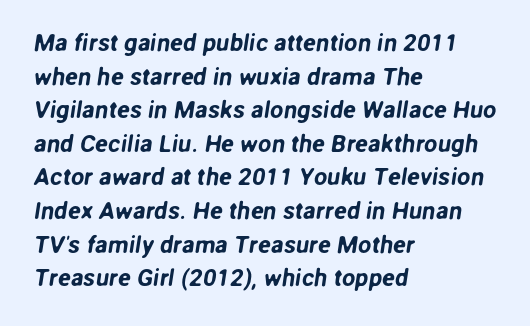
{"underline": "no", "align": "left", "line_spacing": "normal", "line_spacing_ratio": 1.4, "letter_spacing": "normal", "letter_spacing_em": 0.0, "glyph_px": 24}
